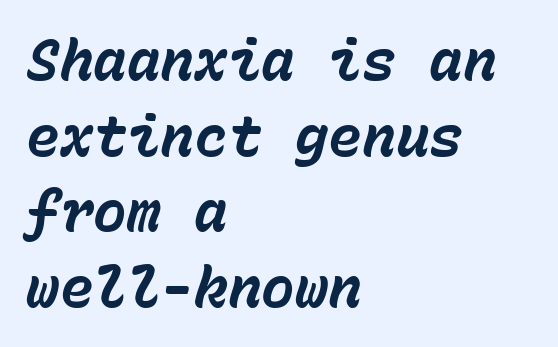
The image shows 56 px bold type, italic (leaning right), monospaced; set left-aligned, normal line spacing (1.35x), normal letter spacing, not underlined; low stroke contrast and a medium x-height.
